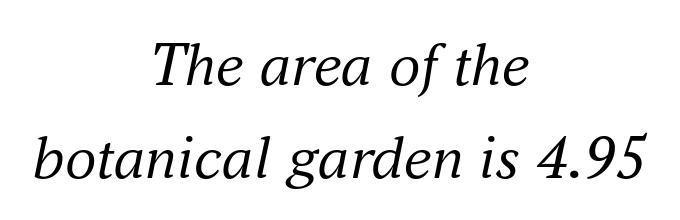
{"serif": "yes", "italic": "yes", "lean": "right", "slant_degrees": 16, "bold": "no", "weight": "regular", "width": "normal", "stroke_contrast": "medium", "x_height": "small", "monospaced": "no", "underline": "no", "align": "center", "line_spacing": "normal", "line_spacing_ratio": 1.47, "letter_spacing": "normal", "letter_spacing_em": 0.0, "glyph_px": 63}
